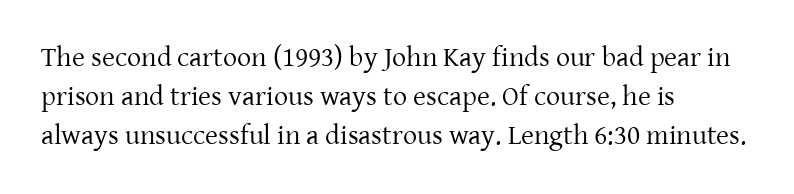
{"serif": "yes", "italic": "no", "bold": "no", "weight": "regular", "width": "normal", "stroke_contrast": "low", "x_height": "medium", "monospaced": "no", "underline": "no", "align": "left", "line_spacing": "normal", "line_spacing_ratio": 1.4, "letter_spacing": "normal", "letter_spacing_em": 0.0, "glyph_px": 28}
